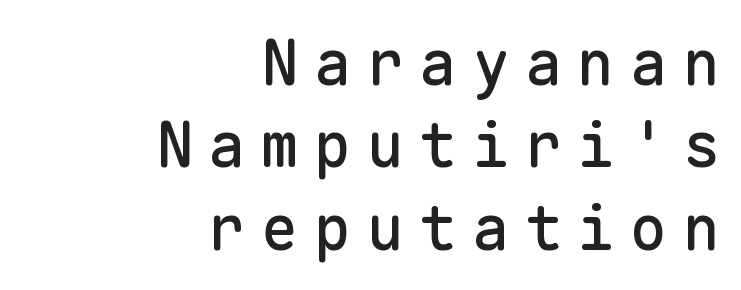
{"serif": "no", "italic": "no", "width": "normal", "stroke_contrast": "low", "x_height": "medium", "monospaced": "yes", "underline": "no", "align": "right", "line_spacing": "normal", "line_spacing_ratio": 1.33, "letter_spacing": "wide", "letter_spacing_em": 0.25, "glyph_px": 62}
